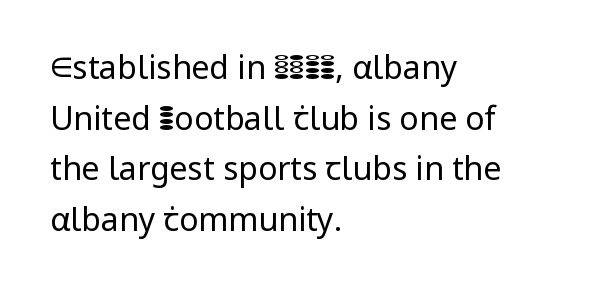
{"serif": "no", "italic": "no", "bold": "no", "weight": "regular", "width": "normal", "stroke_contrast": "low", "x_height": "medium", "monospaced": "no", "underline": "no", "align": "left", "line_spacing": "normal", "line_spacing_ratio": 1.58, "letter_spacing": "normal", "letter_spacing_em": 0.0, "glyph_px": 32}
